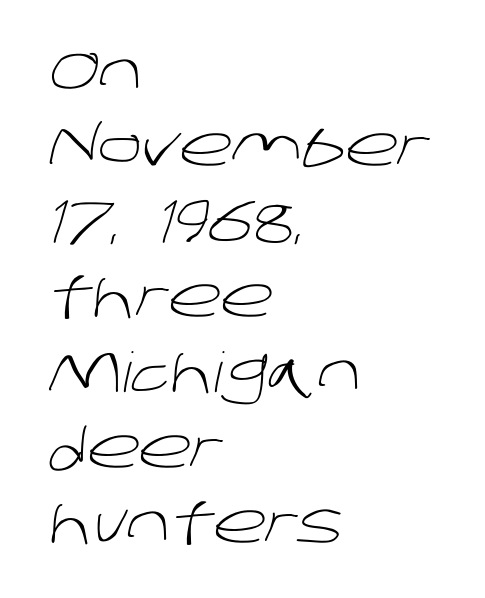
Each letter keeps its own natural width here, so spacing adapts to shape. The typesetter chose a ragged-right arrangement here. Words float on clear page, feet unadorned. Honestly, the letter spacing is just normal — you wouldn't notice it.
